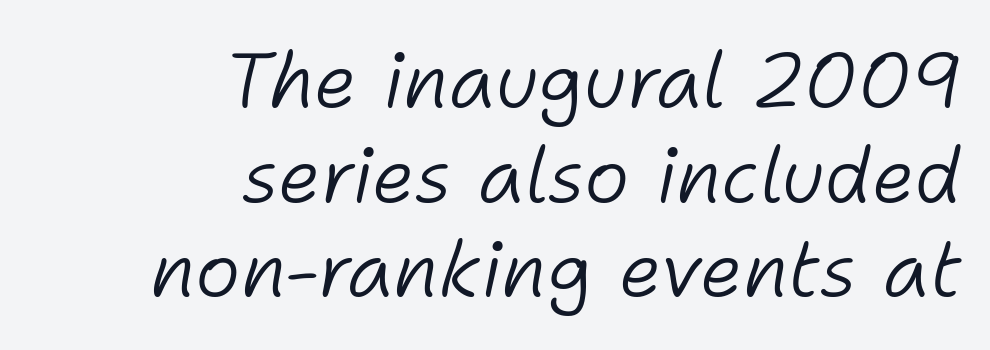
Proportional: the letters do not fall into vertical columns. A flush-right, rag-left setting is used for this passage. Characters follow at the spacing the type designer built in. Observe the lean: these are italic letterforms.
